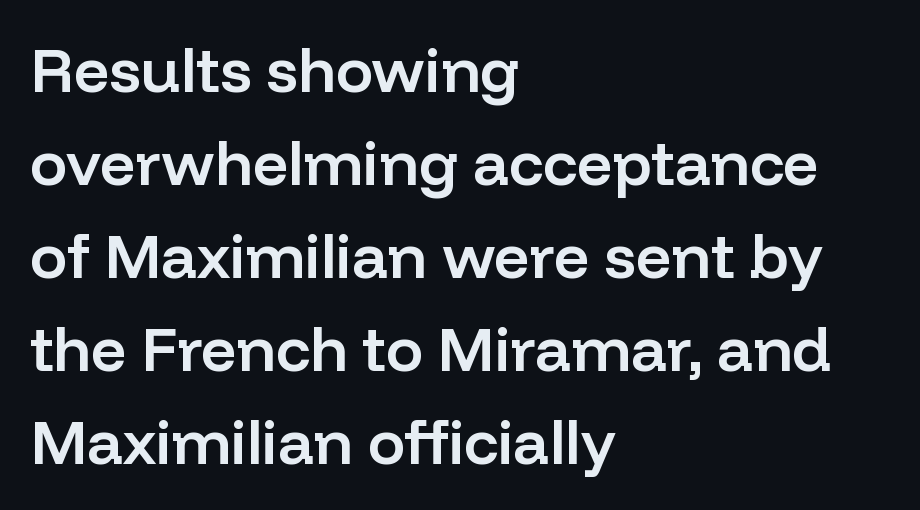
Q: Is the text bold? A: Semi-bold.
Q: Is the text italic (slanted)? A: No, it is upright.
Q: Is the typeface a serif or a sans-serif typeface? A: Sans-serif.
Q: Is the text underlined? A: No.
Q: How is the paragraph aligned? A: Left-aligned.
Q: Is the spacing between letters normal or unusually wide? A: Normal.
Q: Is the spacing between lines tight, normal or loose? A: Normal.
Q: Width (condensed, normal, or wide)? A: Normal.
Q: Stroke contrast? A: Low.
Q: x-height? A: Medium.
Q: Monospaced? A: No.
